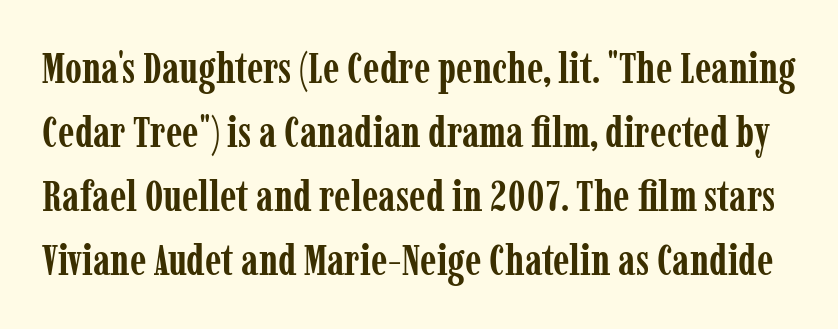
Anything drawn beneath the words? Only blank space. Stroke terminals: seriffed. The vertical gap from one line to the next is medium. Inter-character spacing is left at the font's built-in metrics.
